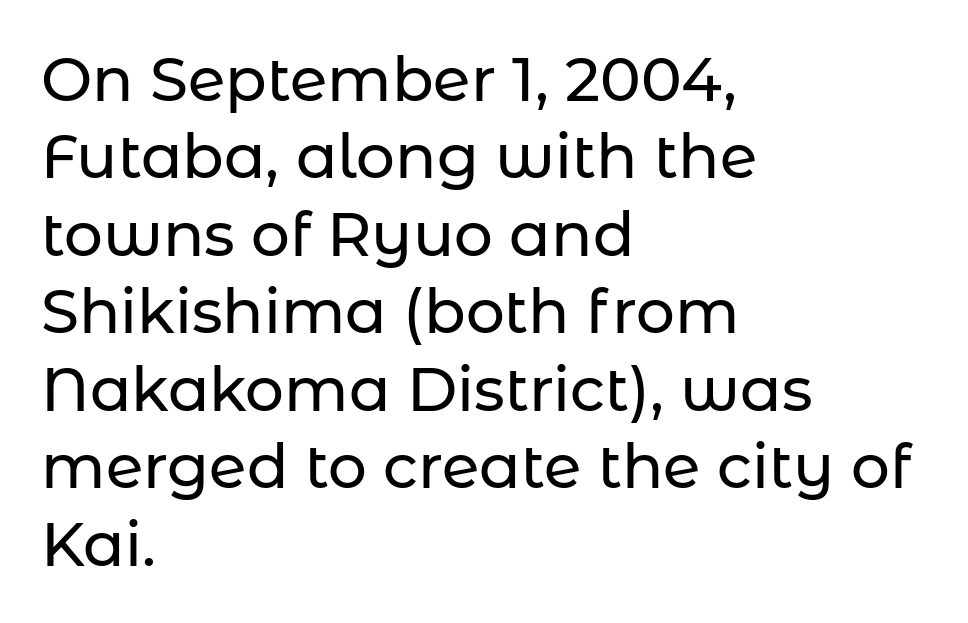
The image shows 61 px sans-serif type, upright; set left-aligned, normal line spacing (1.27x), normal letter spacing, not underlined; low stroke contrast and a medium x-height.
